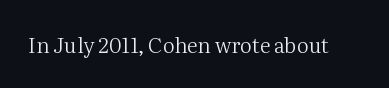
Q: Is the text bold? A: No.
Q: Is the text italic (slanted)? A: No, it is upright.
Q: Is the text underlined? A: No.
Q: Is the spacing between letters normal or unusually wide? A: Normal.
